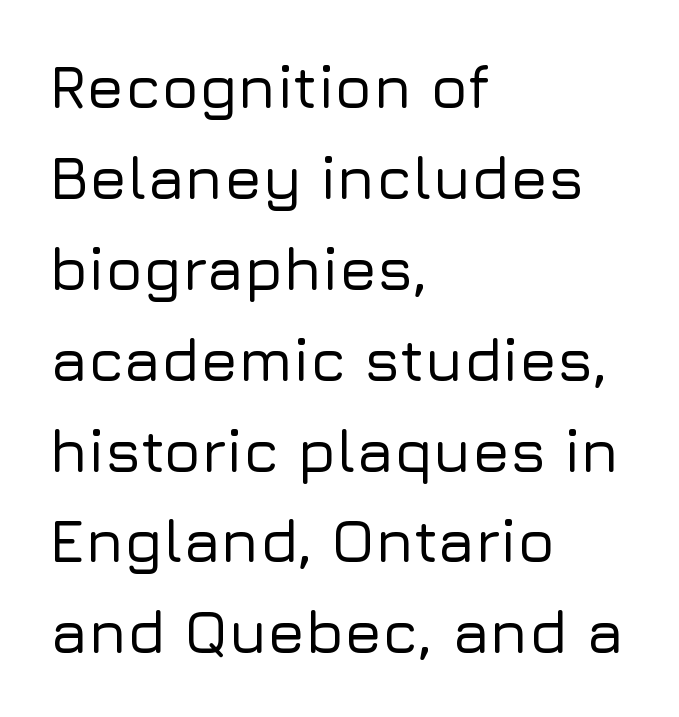
The image shows 61 px sans-serif type, upright; set left-aligned, normal line spacing (1.49x), normal letter spacing, not underlined; low stroke contrast and a medium x-height.
